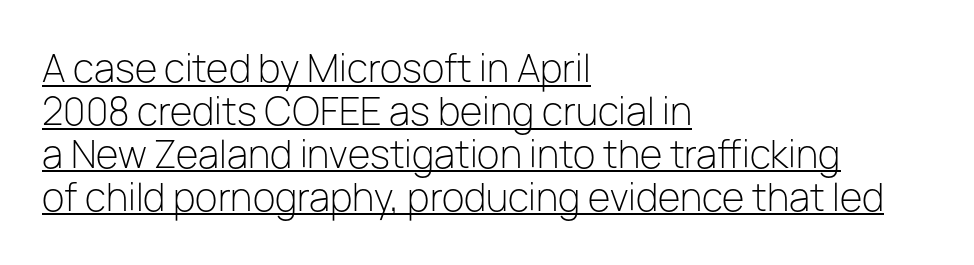
Caption: face not bold, strokes unweighted. A typesetter would label this face a sans. What decoration does the sample have? An underline. All the whitespace from short lines collects on the right.
